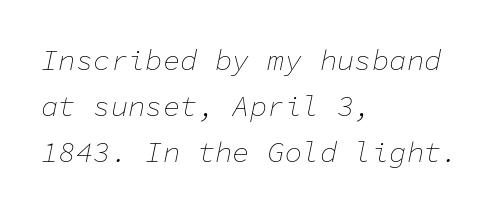
{"italic": "yes", "lean": "right", "slant_degrees": 11, "bold": "no", "weight": "thin", "width": "normal", "stroke_contrast": "low", "x_height": "medium", "monospaced": "yes", "underline": "no", "align": "left", "line_spacing": "normal", "line_spacing_ratio": 1.58, "letter_spacing": "normal", "letter_spacing_em": 0.0, "glyph_px": 29}
